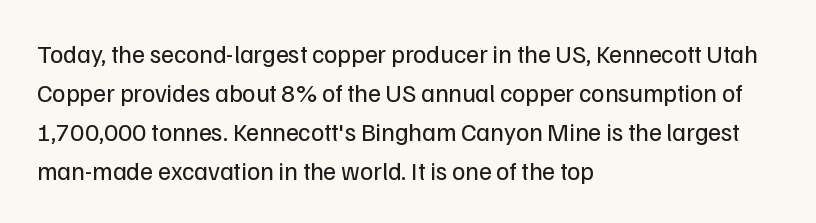
Q: Is the text bold? A: No.
Q: Is the text italic (slanted)? A: No, it is upright.
Q: Is the text underlined? A: No.
Q: How is the paragraph aligned? A: Left-aligned.
Q: Is the spacing between letters normal or unusually wide? A: Normal.
Q: Is the spacing between lines tight, normal or loose? A: Normal.
